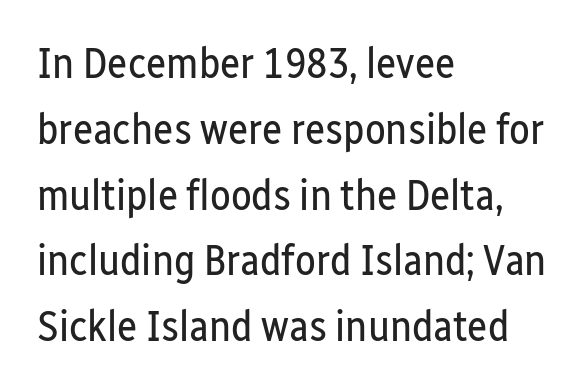
Q: Is the text bold? A: No.
Q: Is the text italic (slanted)? A: No, it is upright.
Q: Is the typeface a serif or a sans-serif typeface? A: Sans-serif.
Q: Is the text underlined? A: No.
Q: How is the paragraph aligned? A: Left-aligned.
Q: Is the spacing between letters normal or unusually wide? A: Normal.
Q: Is the spacing between lines tight, normal or loose? A: Normal.
Q: Width (condensed, normal, or wide)? A: Condensed.
Q: Stroke contrast? A: Low.
Q: x-height? A: Medium.
Q: Monospaced? A: No.
